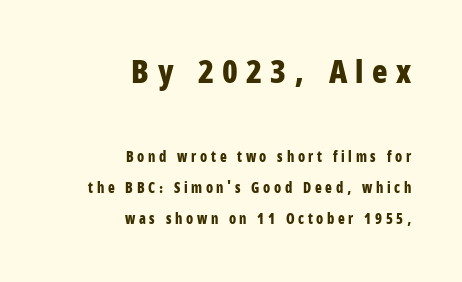
The image shows 32 px bold, condensed sans-serif type, upright; set right-aligned, loose line spacing (2.23x), unusually wide letter spacing (+0.26 em), not underlined; the first (top) block is 2.29x larger; low stroke contrast and a large x-height.
